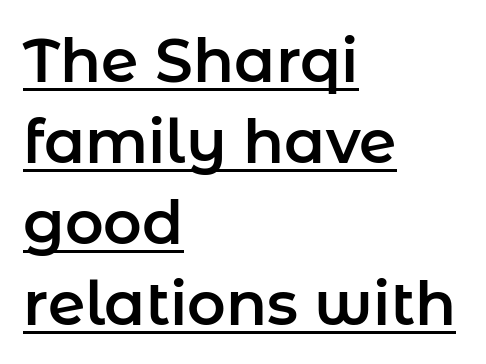
{"serif": "no", "italic": "no", "width": "normal", "stroke_contrast": "low", "x_height": "medium", "monospaced": "no", "underline": "yes", "align": "left", "line_spacing": "normal", "line_spacing_ratio": 1.35, "letter_spacing": "normal", "letter_spacing_em": 0.0, "glyph_px": 60}
